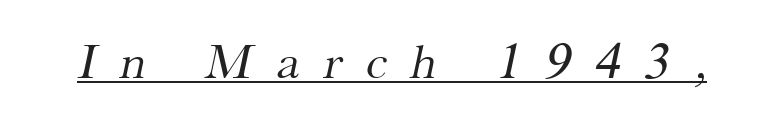
Q: Is the text bold? A: No.
Q: Is the typeface a serif or a sans-serif typeface? A: Serif.
Q: Is the text underlined? A: Yes.
Q: Is the spacing between letters normal or unusually wide? A: Unusually wide.
Q: Width (condensed, normal, or wide)? A: Normal.
Q: Stroke contrast? A: Medium.
Q: x-height? A: Small.
Q: Monospaced? A: No.
